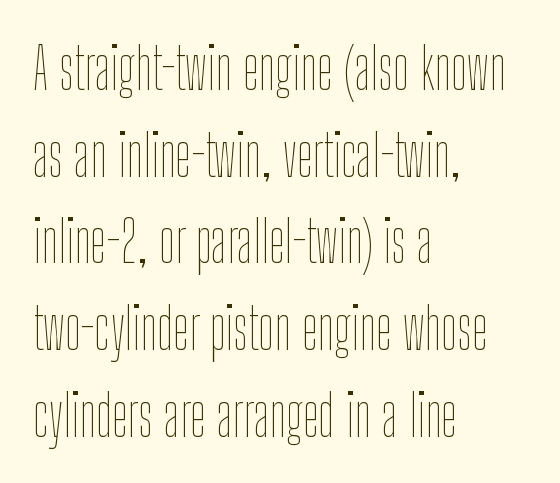
Q: Is the text bold? A: No.
Q: Is the text italic (slanted)? A: No, it is upright.
Q: Is the text underlined? A: No.
Q: How is the paragraph aligned? A: Left-aligned.
Q: Is the spacing between letters normal or unusually wide? A: Normal.
Q: Is the spacing between lines tight, normal or loose? A: Normal.
Q: Width (condensed, normal, or wide)? A: Condensed.
Q: Stroke contrast? A: Low.
Q: x-height? A: Medium.
Q: Monospaced? A: No.
